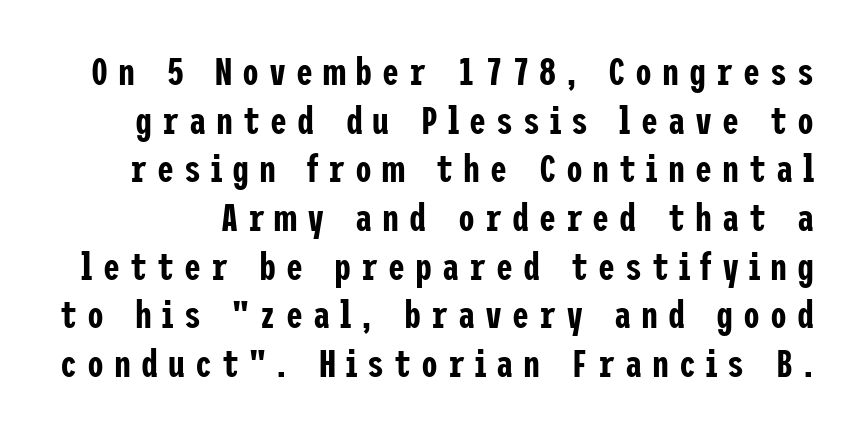
The string is rendered with underlining switched off. The letters stand upright; this is a roman face. This block has exactly the height ordinary leading produces. The typeface chosen for these lines omits serifs.
